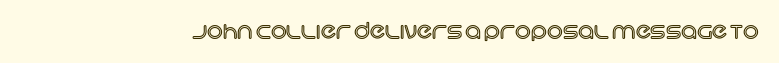
{"italic": "no", "underline": "no", "letter_spacing": "normal", "letter_spacing_em": 0.0, "glyph_px": 22}
